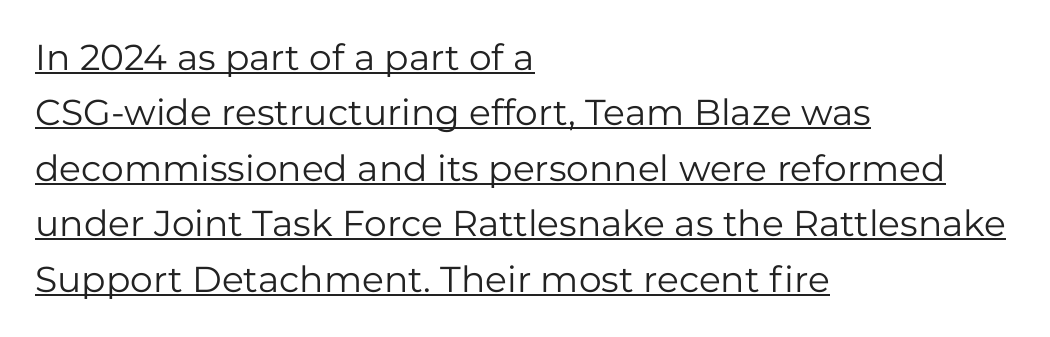
Q: Is the text bold? A: No.
Q: Is the text italic (slanted)? A: No, it is upright.
Q: Is the typeface a serif or a sans-serif typeface? A: Sans-serif.
Q: Is the text underlined? A: Yes.
Q: How is the paragraph aligned? A: Left-aligned.
Q: Is the spacing between letters normal or unusually wide? A: Normal.
Q: Is the spacing between lines tight, normal or loose? A: Normal.
Q: Width (condensed, normal, or wide)? A: Normal.
Q: Stroke contrast? A: Low.
Q: x-height? A: Medium.
Q: Monospaced? A: No.
